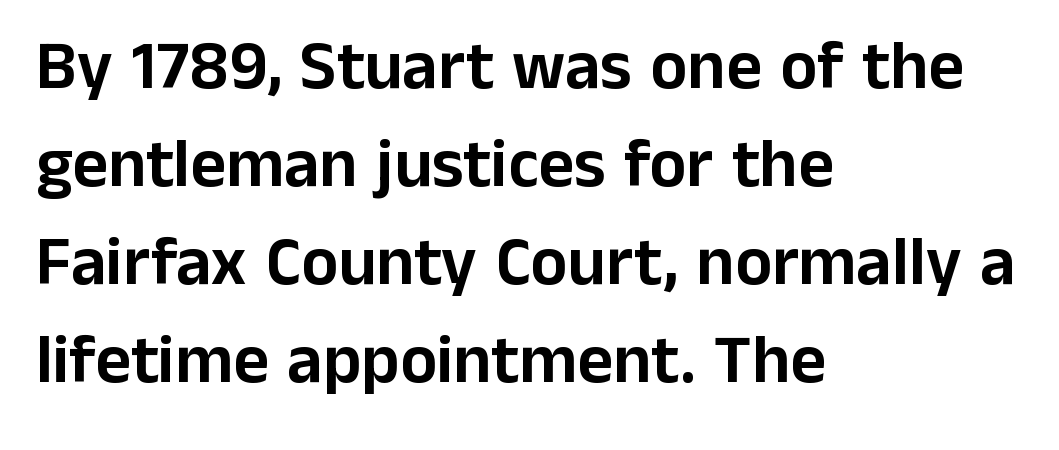
Q: Is the text italic (slanted)? A: No, it is upright.
Q: Is the typeface a serif or a sans-serif typeface? A: Sans-serif.
Q: Is the text underlined? A: No.
Q: How is the paragraph aligned? A: Left-aligned.
Q: Is the spacing between letters normal or unusually wide? A: Normal.
Q: Is the spacing between lines tight, normal or loose? A: Normal.
Q: Width (condensed, normal, or wide)? A: Normal.
Q: Stroke contrast? A: Low.
Q: x-height? A: Medium.
Q: Monospaced? A: No.
